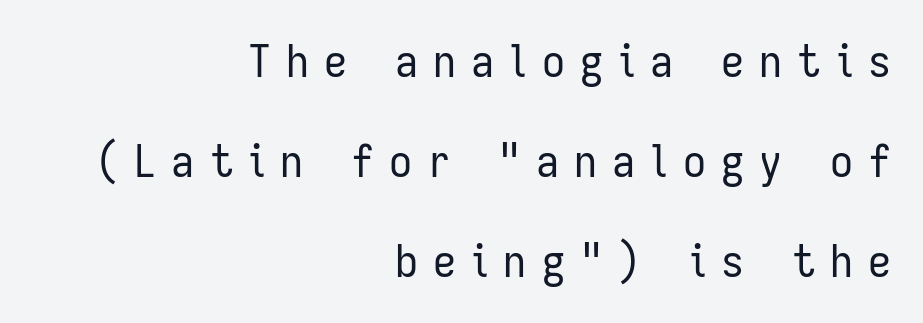
{"serif": "no", "italic": "no", "bold": "no", "weight": "regular", "width": "condensed", "stroke_contrast": "low", "x_height": "medium", "monospaced": "no", "underline": "no", "align": "right", "line_spacing": "loose", "line_spacing_ratio": 2.17, "letter_spacing": "wide", "letter_spacing_em": 0.33, "glyph_px": 46}
